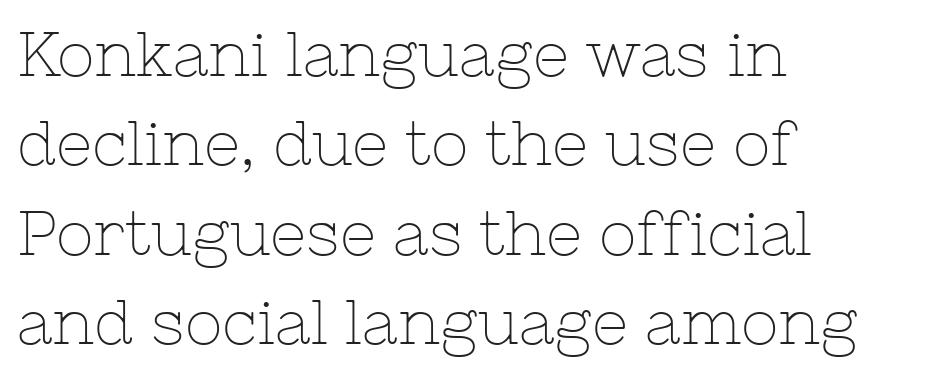
The image shows 63 px thin serif type, upright; set left-aligned, normal line spacing (1.42x), normal letter spacing, not underlined; low stroke contrast and a medium x-height.
